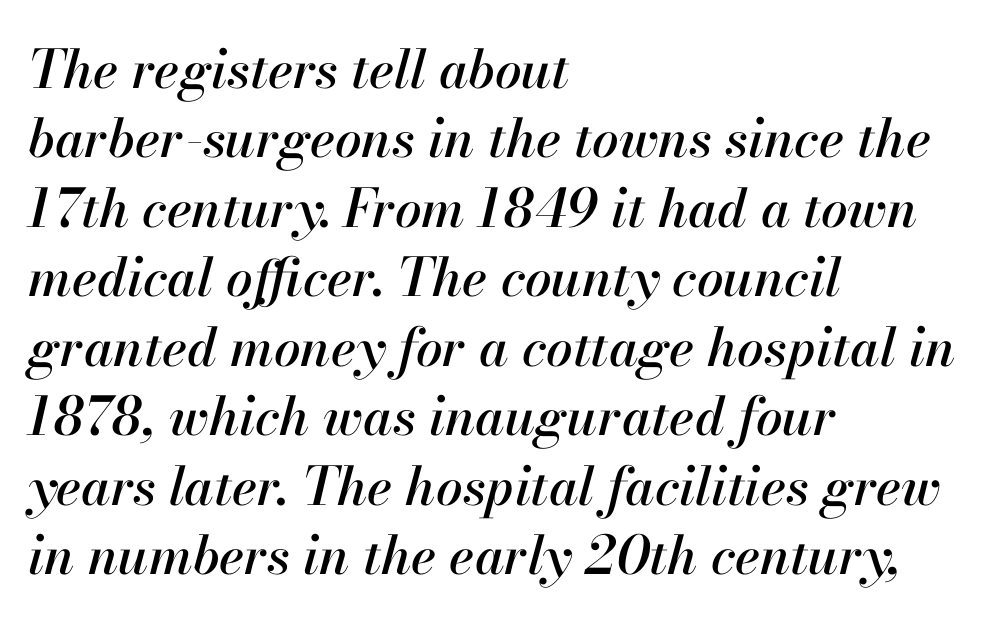
The image shows 53 px text type, italic (leaning right); set left-aligned, normal line spacing (1.31x), normal letter spacing, not underlined; high stroke contrast and a small x-height.
